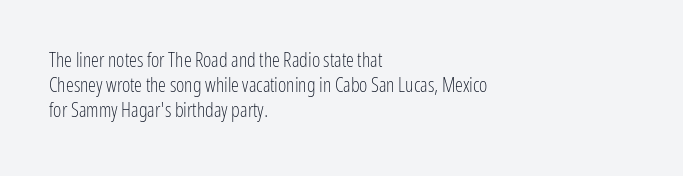
How would I describe the line gaps? Plain and ordinary. Stem width sits at or under what a default text font uses. Posture: straight, roman, zero tilt. Underlining? Definitely not there. How are the letters spaced? Ordinarily, with no added tracking. Alignment: flush left.
